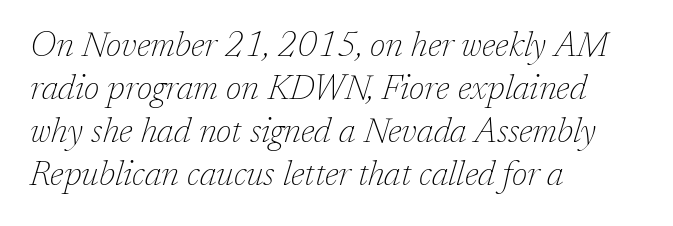
Serifs: yes, visible at the terminals of the letterforms. Underline: absent. Each line starts at the same left margin while the right side varies. The typography opts for an oblique posture over an upright one. Default kerning and tracking; the words read as compact shapes. Think of a printed novel: that variable character pitch is what you see here.
